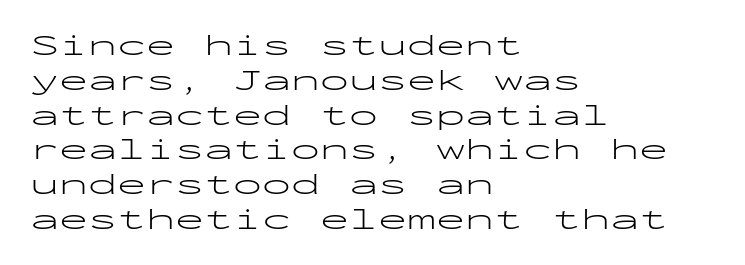
{"serif": "no", "italic": "no", "bold": "no", "weight": "light", "width": "wide", "stroke_contrast": "low", "x_height": "medium", "monospaced": "yes", "underline": "no", "align": "left", "line_spacing_ratio": 1.2, "letter_spacing": "normal", "letter_spacing_em": 0.0, "glyph_px": 29}
